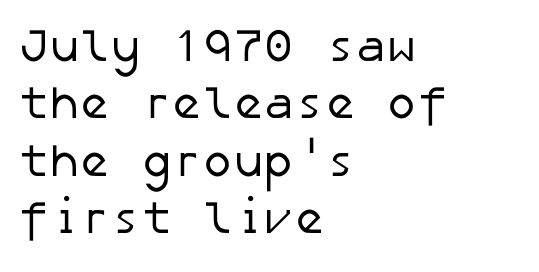
{"serif": "no", "bold": "no", "weight": "regular", "width": "normal", "stroke_contrast": "low", "x_height": "medium", "underline": "no", "align": "left", "line_spacing": "normal", "line_spacing_ratio": 1.25, "letter_spacing": "normal", "letter_spacing_em": 0.0, "glyph_px": 46}
